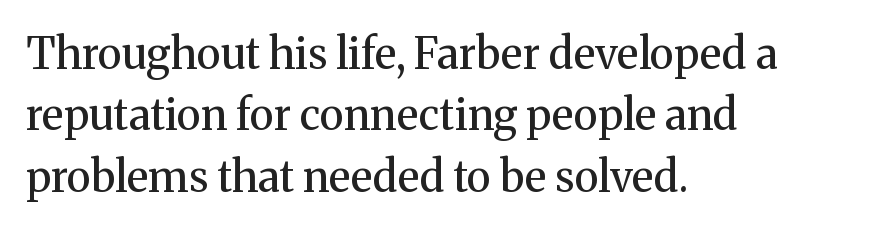
{"serif": "yes", "italic": "no", "bold": "no", "weight": "regular", "width": "normal", "stroke_contrast": "medium", "x_height": "medium", "monospaced": "no", "underline": "no", "align": "left", "line_spacing": "normal", "line_spacing_ratio": 1.43, "letter_spacing": "normal", "letter_spacing_em": 0.0, "glyph_px": 43}
